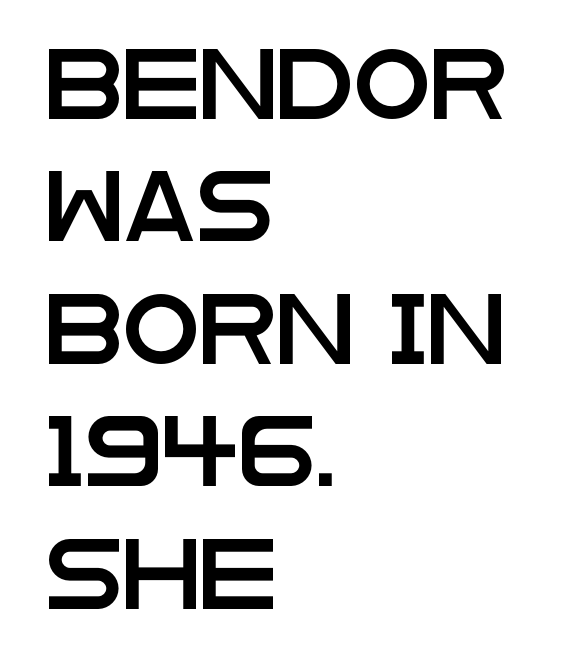
{"serif": "no", "italic": "no", "width": "wide", "stroke_contrast": "low", "x_height": "large", "monospaced": "no", "underline": "no", "align": "left", "line_spacing_ratio": 1.75, "letter_spacing": "normal", "letter_spacing_em": 0.0, "glyph_px": 70}
